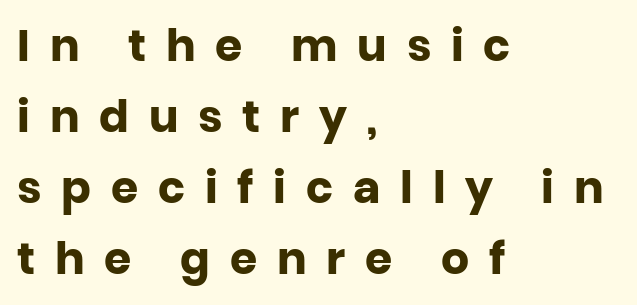
The passage shown is typed in a proportional face where columns would drift. In terms of leading, this rendering sits right in the middle. What stands out about the letter spacing? Its width — letters are far apart. This is heavy type, rendered in bold.
